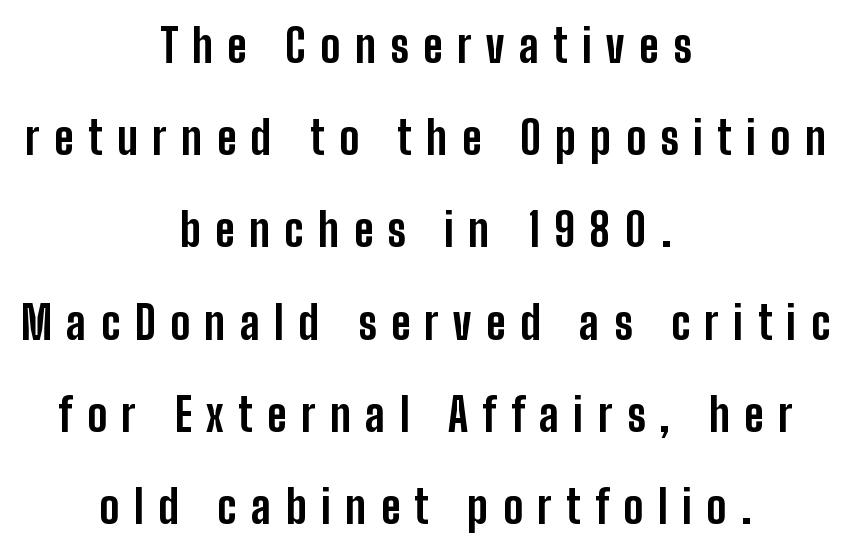
Q: Is the text bold? A: Yes.
Q: Is the text italic (slanted)? A: No, it is upright.
Q: Is the typeface a serif or a sans-serif typeface? A: Sans-serif.
Q: Is the text underlined? A: No.
Q: How is the paragraph aligned? A: Centered.
Q: Is the spacing between letters normal or unusually wide? A: Unusually wide.
Q: Is the spacing between lines tight, normal or loose? A: Loose.
Q: Width (condensed, normal, or wide)? A: Condensed.
Q: Stroke contrast? A: Low.
Q: x-height? A: Medium.
Q: Monospaced? A: No.
